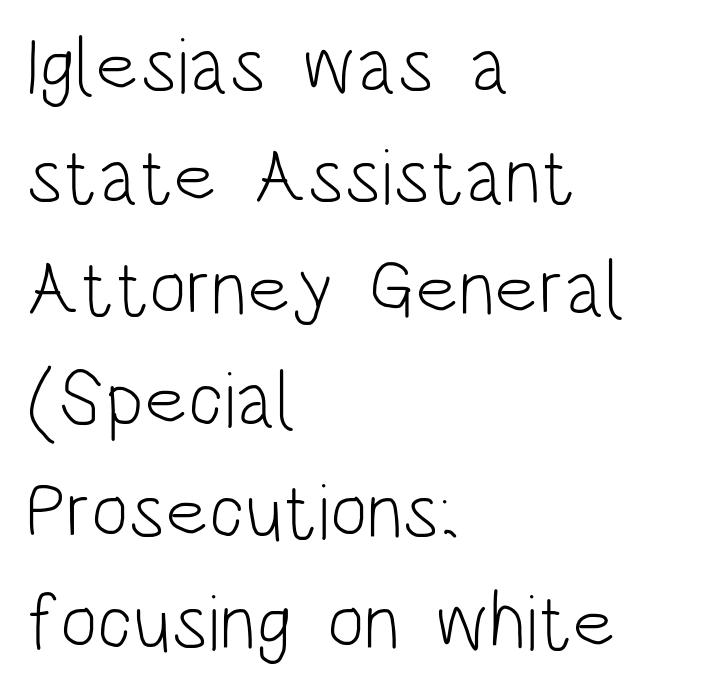
Q: Is the text bold? A: No.
Q: Is the text italic (slanted)? A: No, it is upright.
Q: Is the typeface a serif or a sans-serif typeface? A: Sans-serif.
Q: Is the text underlined? A: No.
Q: How is the paragraph aligned? A: Left-aligned.
Q: Is the spacing between letters normal or unusually wide? A: Normal.
Q: Is the spacing between lines tight, normal or loose? A: Normal.
Q: Width (condensed, normal, or wide)? A: Condensed.
Q: Stroke contrast? A: Low.
Q: x-height? A: Large.
Q: Monospaced? A: No.
